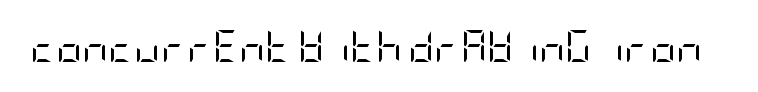
Q: Is the text bold? A: No.
Q: Is the text italic (slanted)? A: No, it is upright.
Q: Is the typeface a serif or a sans-serif typeface? A: Sans-serif.
Q: Is the text underlined? A: No.
Q: Is the spacing between letters normal or unusually wide? A: Normal.
Q: Width (condensed, normal, or wide)? A: Condensed.
Q: Stroke contrast? A: Low.
Q: x-height? A: Large.
